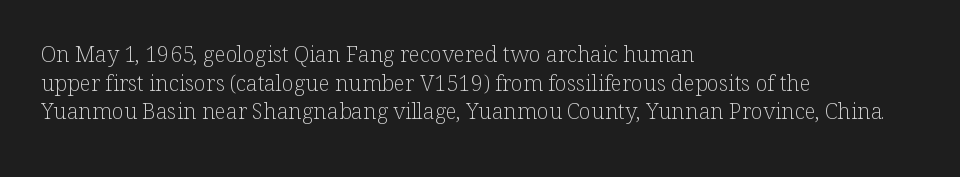
The image shows 22 px text type, upright; set left-aligned, normal line spacing (1.3x), normal letter spacing, not underlined.
